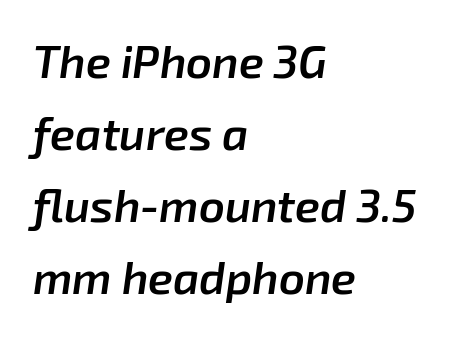
The font's italic variant was chosen for this text. Honestly, the row spacing looks completely unremarkable. Every letter is mildly thick-stroked: semibold rather than bold. The passage shown is typed in a proportional face where columns would drift. The gap between lines stays unmarked. Words appear dense and cohesive because spacing is normal.
